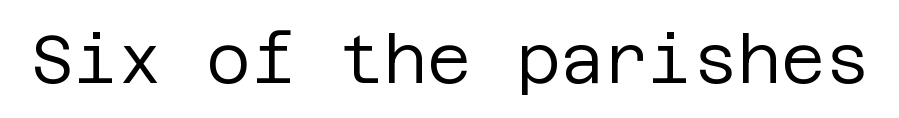
The type sits square on the baseline with zero lean. Observe the absence of serifs on each vertical stroke in this sample. Glance below the letters and you will spot only blank space. The horizontal fit of the characters is conventional and even. The cut favours lightness, reaching ordinary text weight at its darkest.
